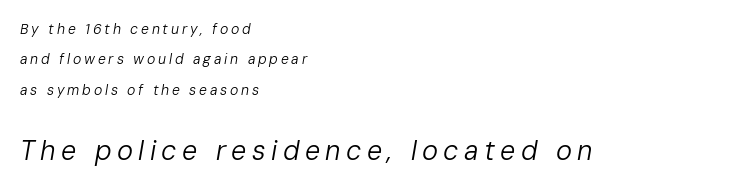
{"italic": "yes", "lean": "right", "slant_degrees": 10, "bold": "no", "underline": "no", "align": "left", "line_spacing": "loose", "line_spacing_ratio": 2.17, "letter_spacing": "wide", "letter_spacing_em": 0.2, "larger_block": "second", "size_ratio": 1.93, "glyph_px": 27}
